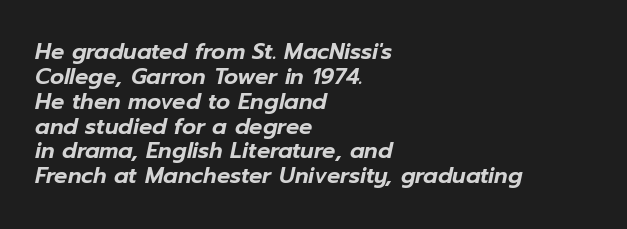
This block would grow much taller if given ordinary leading; it's compressed now. The rendering applies a slant to the glyphs. Underlining? Definitely not there. Caption: standard tracking, unaltered.
